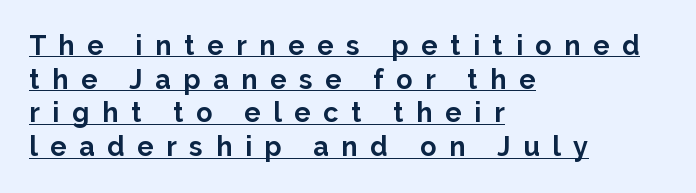
The image shows 27 px bold type, upright; set left-aligned, normal line spacing (1.25x), unusually wide letter spacing (+0.47 em), underlined.
